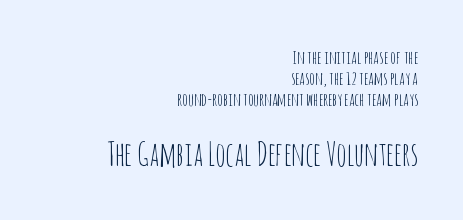
Q: Is the text bold? A: No.
Q: Is the text italic (slanted)? A: No, it is upright.
Q: Is the typeface a serif or a sans-serif typeface? A: Sans-serif.
Q: Is the text underlined? A: No.
Q: How is the paragraph aligned? A: Right-aligned.
Q: Is the spacing between letters normal or unusually wide? A: Normal.
Q: Which block of text is set in a larger size, the first (top) or the second (bottom)? A: The second (bottom) one.
Q: Width (condensed, normal, or wide)? A: Condensed.
Q: Stroke contrast? A: Low.
Q: x-height? A: Large.
Q: Monospaced? A: No.
